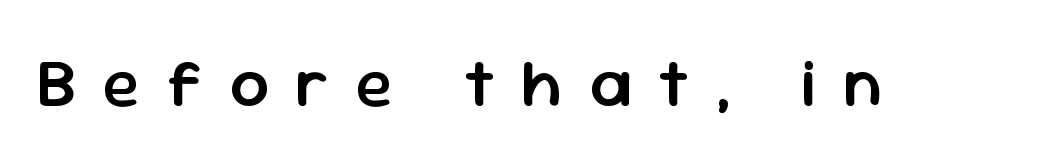
{"serif": "no", "italic": "no", "bold": "semi", "weight": "semibold", "width": "normal", "stroke_contrast": "low", "x_height": "medium", "monospaced": "no", "underline": "no", "letter_spacing": "wide", "letter_spacing_em": 0.38, "glyph_px": 69}
